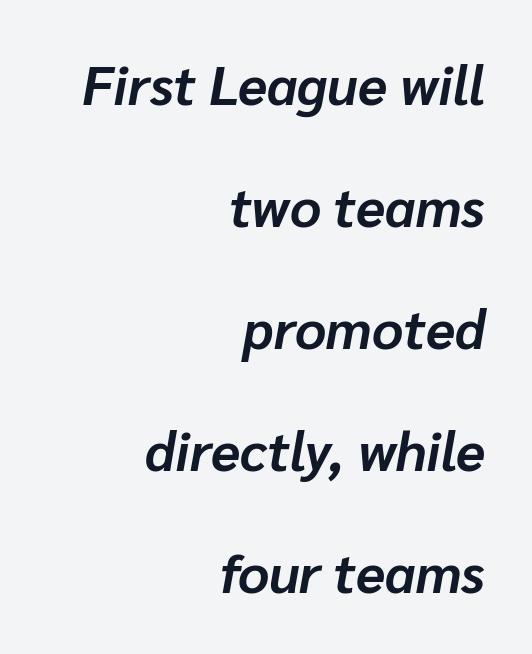
{"italic": "yes", "lean": "right", "slant_degrees": 10, "bold": "yes", "weight": "bold", "width": "normal", "stroke_contrast": "low", "x_height": "medium", "monospaced": "no", "underline": "no", "align": "right", "line_spacing": "loose", "line_spacing_ratio": 2.26, "letter_spacing": "normal", "letter_spacing_em": 0.0, "glyph_px": 54}
